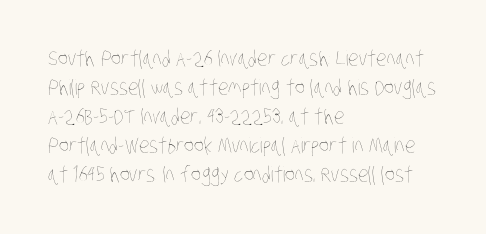
Summary of weight: not heavy and not bold. Type without underlining. You could call the tracking neutral — neither tight nor loose. Leading: standard.
